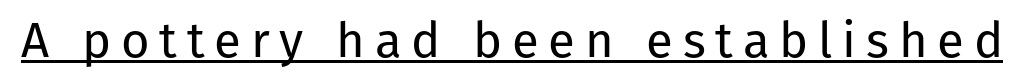
{"serif": "no", "italic": "no", "bold": "no", "weight": "regular", "width": "normal", "stroke_contrast": "low", "x_height": "medium", "monospaced": "no", "underline": "yes", "letter_spacing": "wide", "letter_spacing_em": 0.2, "glyph_px": 49}
